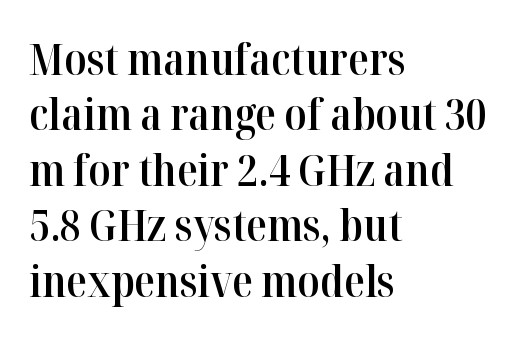
{"serif": "yes", "italic": "no", "bold": "semi", "weight": "semibold", "width": "normal", "stroke_contrast": "high", "x_height": "medium", "monospaced": "no", "underline": "no", "align": "left", "line_spacing": "normal", "line_spacing_ratio": 1.29, "letter_spacing": "normal", "letter_spacing_em": 0.0, "glyph_px": 43}
